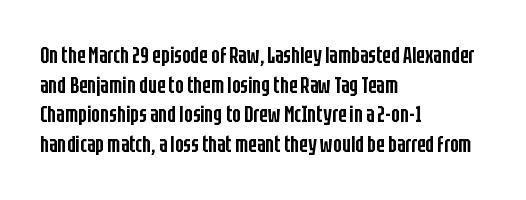
Stroke thickness is moderately raised; the sample reads as semibold. Vertical strokes here are truly vertical. The area under the type is left untouched. Summary of vertical rhythm: regular, with standard interline spacing.
